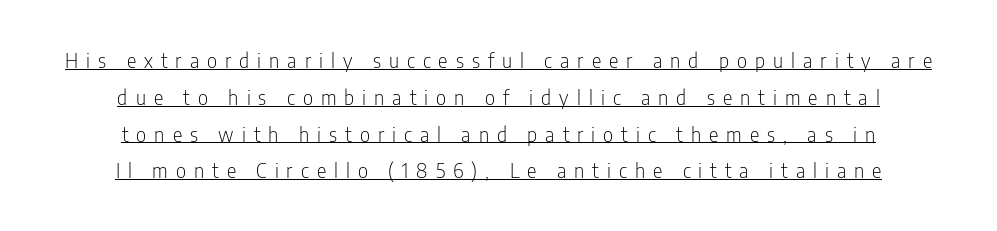
Q: Is the text bold? A: No.
Q: Is the text italic (slanted)? A: No, it is upright.
Q: Is the text underlined? A: Yes.
Q: How is the paragraph aligned? A: Centered.
Q: Is the spacing between letters normal or unusually wide? A: Unusually wide.
